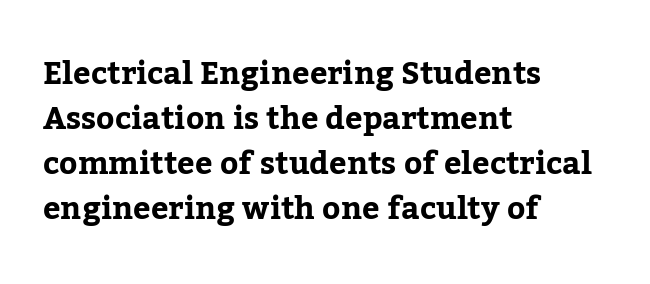
Q: Is the text italic (slanted)? A: No, it is upright.
Q: Is the typeface a serif or a sans-serif typeface? A: Serif.
Q: Is the text underlined? A: No.
Q: How is the paragraph aligned? A: Left-aligned.
Q: Is the spacing between letters normal or unusually wide? A: Normal.
Q: Is the spacing between lines tight, normal or loose? A: Normal.
Q: Width (condensed, normal, or wide)? A: Normal.
Q: Stroke contrast? A: Low.
Q: x-height? A: Medium.
Q: Monospaced? A: No.
